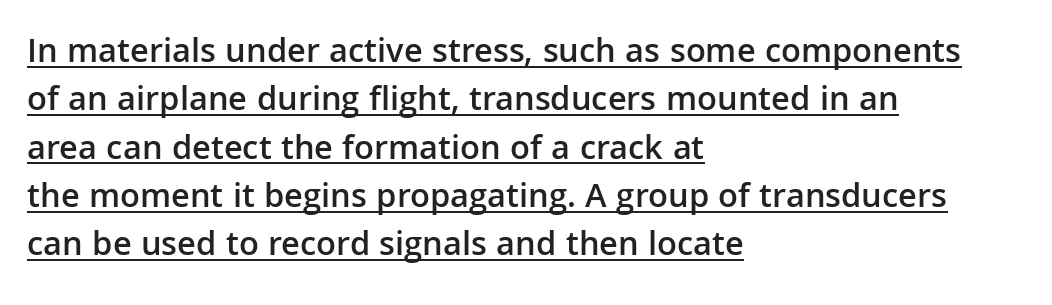
Q: Is the text bold? A: Semi-bold.
Q: Is the text italic (slanted)? A: No, it is upright.
Q: Is the typeface a serif or a sans-serif typeface? A: Sans-serif.
Q: Is the text underlined? A: Yes.
Q: How is the paragraph aligned? A: Left-aligned.
Q: Is the spacing between letters normal or unusually wide? A: Normal.
Q: Is the spacing between lines tight, normal or loose? A: Normal.
Q: Width (condensed, normal, or wide)? A: Normal.
Q: Stroke contrast? A: Low.
Q: x-height? A: Medium.
Q: Monospaced? A: No.
